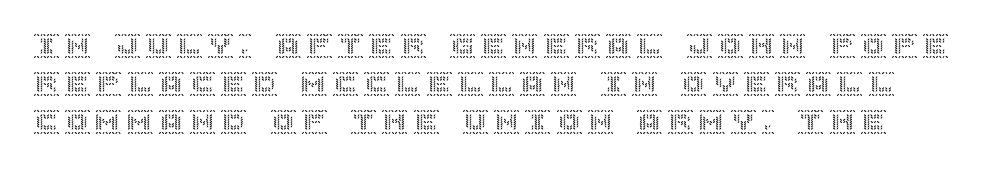
The image shows 26 px text type, upright; set normal line spacing (1.47x), unusually wide letter spacing (+0.2 em), not underlined.
